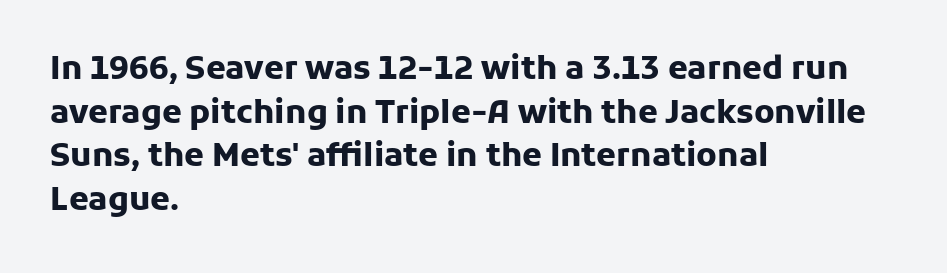
{"serif": "no", "italic": "no", "bold": "yes", "weight": "heavy", "width": "normal", "stroke_contrast": "low", "x_height": "medium", "monospaced": "no", "underline": "no", "align": "left", "line_spacing": "normal", "line_spacing_ratio": 1.36, "letter_spacing": "normal", "letter_spacing_em": 0.0, "glyph_px": 32}
